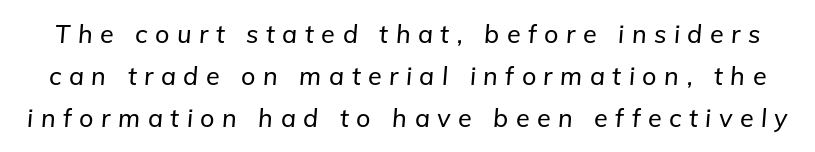
The string is rendered with underlining switched off. Does extra space separate the letters? Yes, quite a lot of it. Summary of vertical rhythm: regular, with standard interline spacing. Characters are canted at an angle relative to the baseline's perpendicular.
